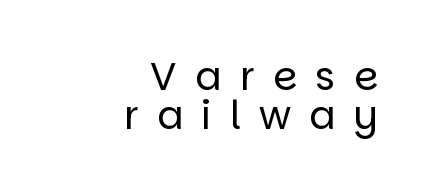
The image shows 39 px regular-weight sans-serif type, upright; set right-aligned, tight line spacing (1.0x), unusually wide letter spacing (+0.47 em), not underlined; low stroke contrast and a large x-height.
